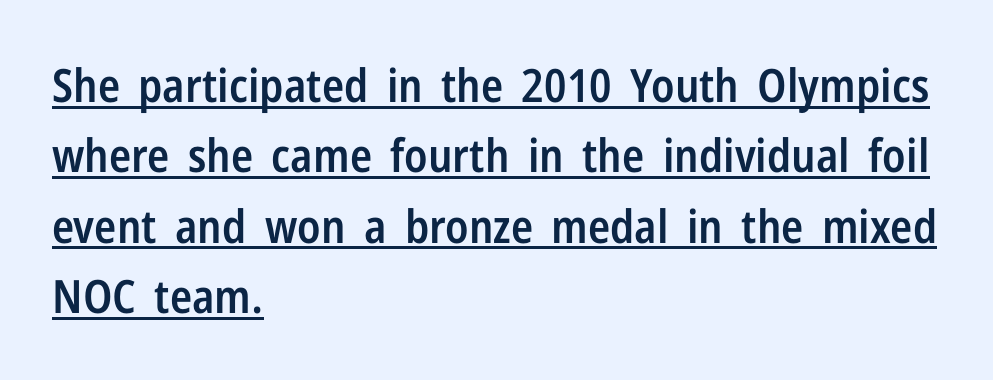
Rendered with straight, roman letterforms. Successive baselines arrive at the customary interval. Semibold letterforms, between regular and bold. Is the letter spacing exaggerated? No — it looks like the ordinary default. Regarding serifs, this sample does without them. You could not count columns in this text — the font is proportionally spaced.
